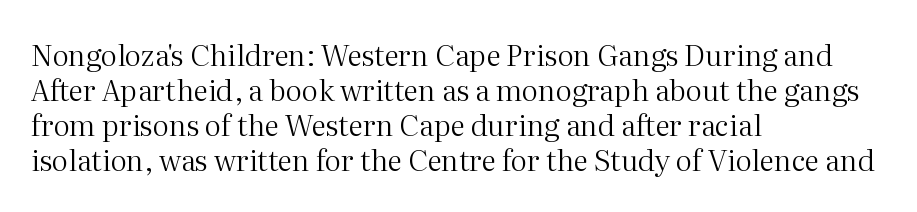
{"serif": "yes", "italic": "no", "bold": "no", "weight": "regular", "width": "normal", "stroke_contrast": "medium", "x_height": "medium", "monospaced": "no", "underline": "no", "align": "left", "line_spacing_ratio": 1.21, "letter_spacing": "normal", "letter_spacing_em": 0.0, "glyph_px": 29}
